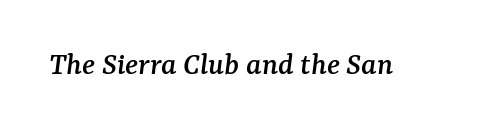
The image shows 33 px serif type, italic (leaning right); set normal letter spacing, not underlined; medium stroke contrast and a medium x-height.
